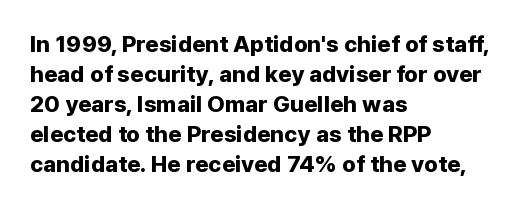
{"italic": "no", "bold": "yes", "underline": "no", "align": "left", "line_spacing": "normal", "line_spacing_ratio": 1.3, "letter_spacing": "normal", "letter_spacing_em": 0.0, "glyph_px": 23}
